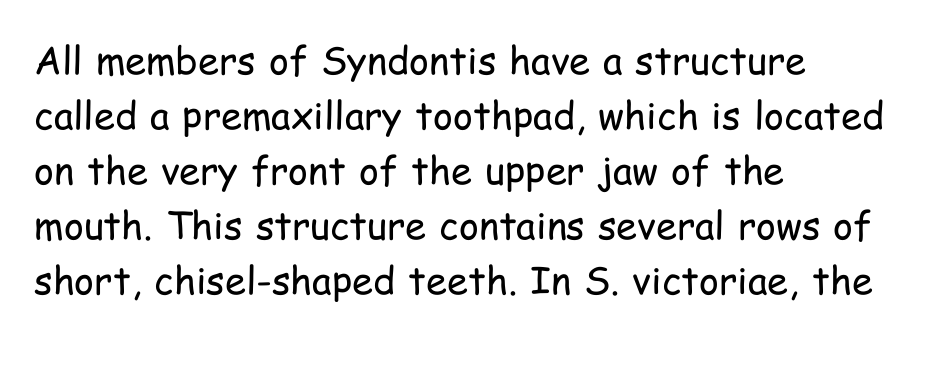
The image shows 38 px regular-weight, condensed sans-serif type, upright; set left-aligned, normal line spacing (1.45x), normal letter spacing, not underlined; low stroke contrast and a medium x-height.
